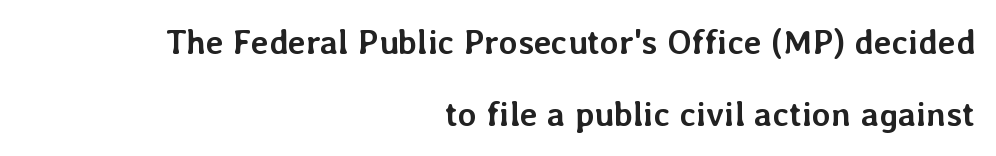
{"italic": "no", "bold": "yes", "weight": "semibold", "width": "normal", "stroke_contrast": "low", "x_height": "medium", "monospaced": "no", "underline": "no", "align": "right", "line_spacing": "loose", "line_spacing_ratio": 2.11, "letter_spacing": "normal", "letter_spacing_em": 0.0, "glyph_px": 34}
